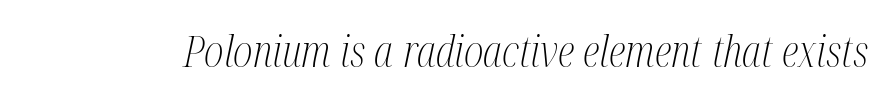
Q: Is the text bold? A: No.
Q: Is the text italic (slanted)? A: Yes, it leans right by about 12 degrees.
Q: Is the typeface a serif or a sans-serif typeface? A: Serif.
Q: Is the text underlined? A: No.
Q: Is the spacing between letters normal or unusually wide? A: Normal.
Q: Width (condensed, normal, or wide)? A: Condensed.
Q: Stroke contrast? A: Medium.
Q: x-height? A: Medium.
Q: Monospaced? A: No.
